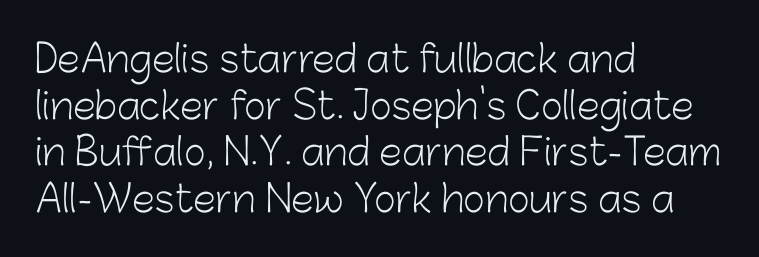
Q: Is the text bold? A: No.
Q: Is the text italic (slanted)? A: No, it is upright.
Q: Is the typeface a serif or a sans-serif typeface? A: Sans-serif.
Q: Is the text underlined? A: No.
Q: How is the paragraph aligned? A: Left-aligned.
Q: Is the spacing between letters normal or unusually wide? A: Normal.
Q: Is the spacing between lines tight, normal or loose? A: Normal.
Q: Width (condensed, normal, or wide)? A: Normal.
Q: Stroke contrast? A: Low.
Q: x-height? A: Medium.
Q: Monospaced? A: No.
